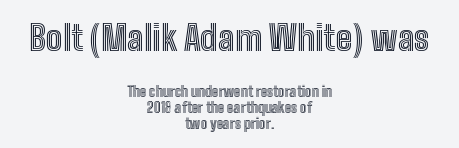
The image shows 35 px condensed type, upright; set centered, tight line spacing (1.12x), normal letter spacing, not underlined; the first (top) block is 2.5x larger; a medium x-height.
